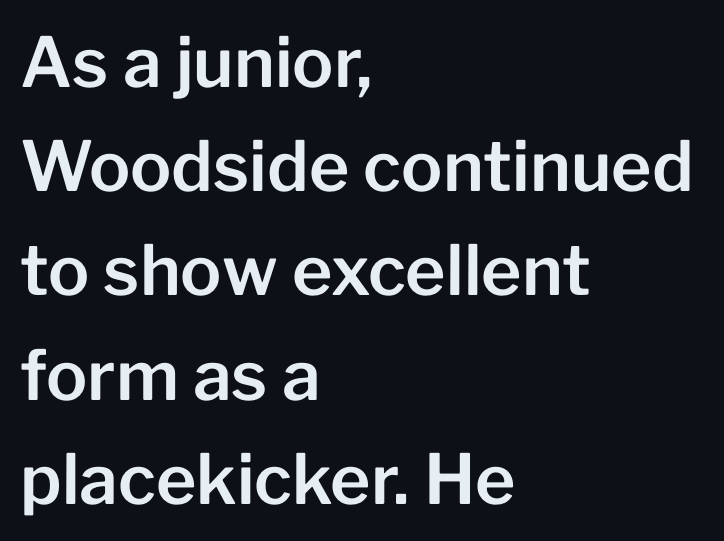
Q: Is the text italic (slanted)? A: No, it is upright.
Q: Is the typeface a serif or a sans-serif typeface? A: Sans-serif.
Q: Is the text underlined? A: No.
Q: How is the paragraph aligned? A: Left-aligned.
Q: Is the spacing between letters normal or unusually wide? A: Normal.
Q: Is the spacing between lines tight, normal or loose? A: Normal.
Q: Width (condensed, normal, or wide)? A: Normal.
Q: Stroke contrast? A: Low.
Q: x-height? A: Medium.
Q: Monospaced? A: No.
